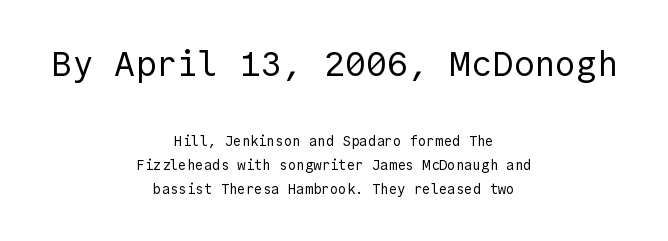
Q: Is the text bold? A: No.
Q: Is the text italic (slanted)? A: No, it is upright.
Q: Is the typeface a serif or a sans-serif typeface? A: Sans-serif.
Q: Is the text underlined? A: No.
Q: How is the paragraph aligned? A: Centered.
Q: Is the spacing between letters normal or unusually wide? A: Normal.
Q: Which block of text is set in a larger size, the first (top) or the second (bottom)? A: The first (top) one.
Q: Width (condensed, normal, or wide)? A: Normal.
Q: x-height? A: Medium.
